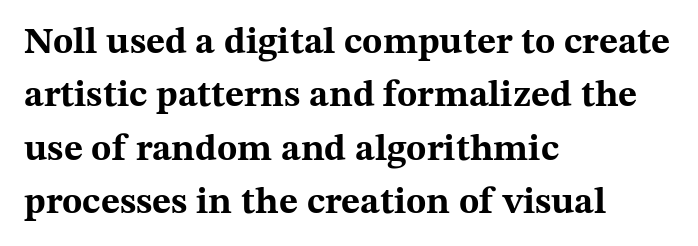
The compositor pushed each line to the left boundary. Proportional: the letters do not fall into vertical columns. Compared with typical body copy, the letter spacing here is the same. Heavy-handed strokes throughout: this text is bold.
